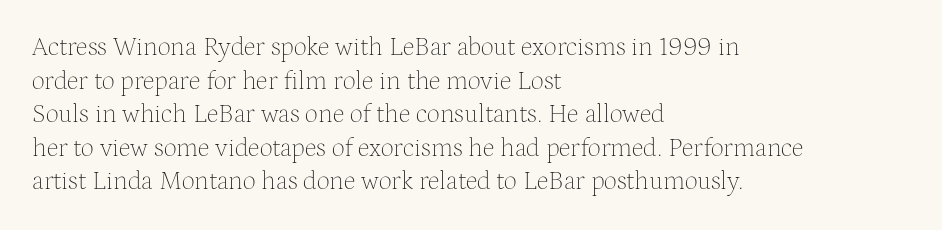
Q: Is the text bold? A: No.
Q: Is the text italic (slanted)? A: No, it is upright.
Q: Is the text underlined? A: No.
Q: How is the paragraph aligned? A: Left-aligned.
Q: Is the spacing between letters normal or unusually wide? A: Normal.
Q: Is the spacing between lines tight, normal or loose? A: Normal.
